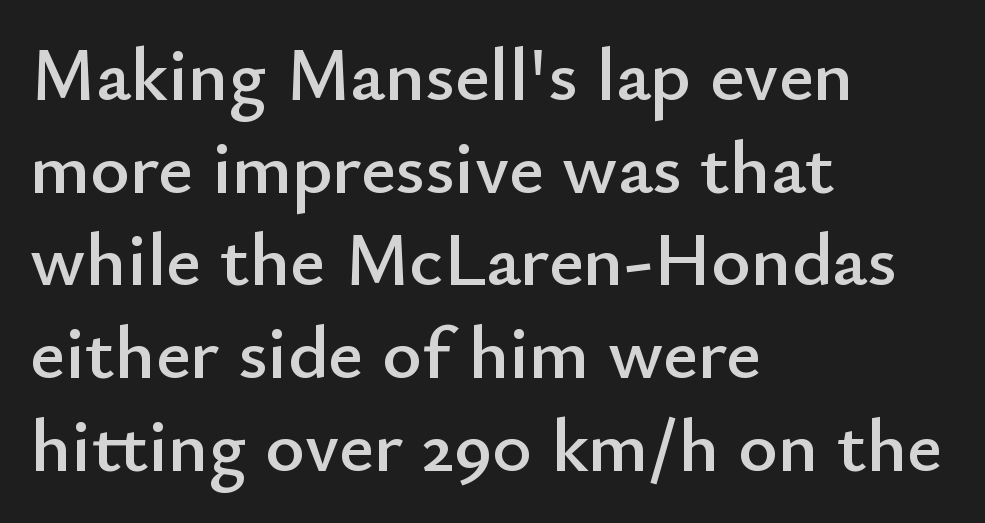
The image shows 76 px sans-serif type, upright; set left-aligned, line spacing 1.22x, normal letter spacing, not underlined; low stroke contrast and a small x-height.
